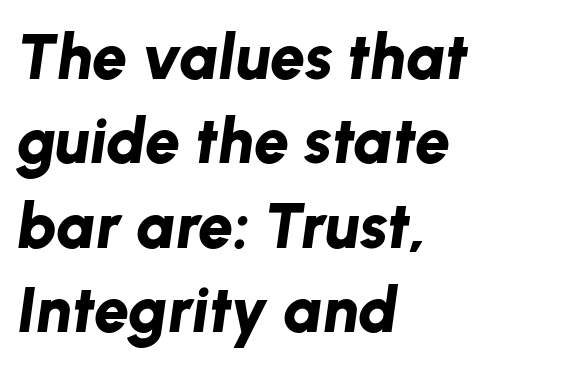
Q: Is the text bold? A: Yes.
Q: Is the text italic (slanted)? A: Yes, it leans right by about 8 degrees.
Q: Is the text underlined? A: No.
Q: How is the paragraph aligned? A: Left-aligned.
Q: Is the spacing between letters normal or unusually wide? A: Normal.
Q: Is the spacing between lines tight, normal or loose? A: Normal.
Q: Width (condensed, normal, or wide)? A: Normal.
Q: Stroke contrast? A: Low.
Q: x-height? A: Medium.
Q: Monospaced? A: No.
